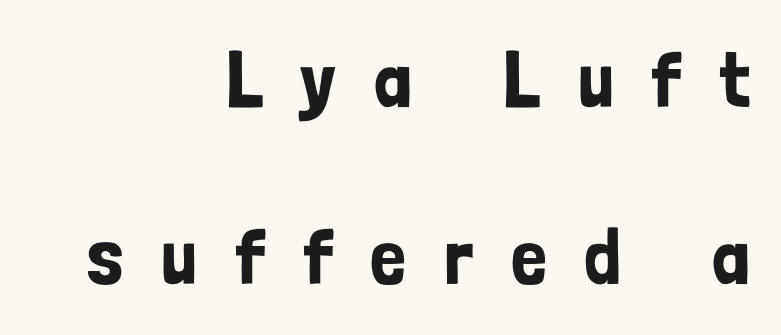
{"serif": "no", "italic": "no", "width": "condensed", "stroke_contrast": "low", "x_height": "medium", "monospaced": "no", "underline": "no", "align": "right", "line_spacing": "loose", "line_spacing_ratio": 2.21, "letter_spacing": "wide", "letter_spacing_em": 0.47, "glyph_px": 80}
